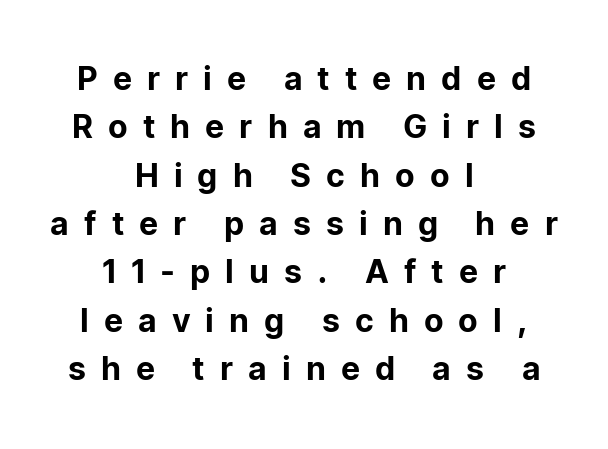
Q: Is the text italic (slanted)? A: No, it is upright.
Q: Is the typeface a serif or a sans-serif typeface? A: Sans-serif.
Q: Is the text underlined? A: No.
Q: How is the paragraph aligned? A: Centered.
Q: Is the spacing between letters normal or unusually wide? A: Unusually wide.
Q: Is the spacing between lines tight, normal or loose? A: Normal.
Q: Width (condensed, normal, or wide)? A: Normal.
Q: Stroke contrast? A: Low.
Q: x-height? A: Medium.
Q: Monospaced? A: No.
